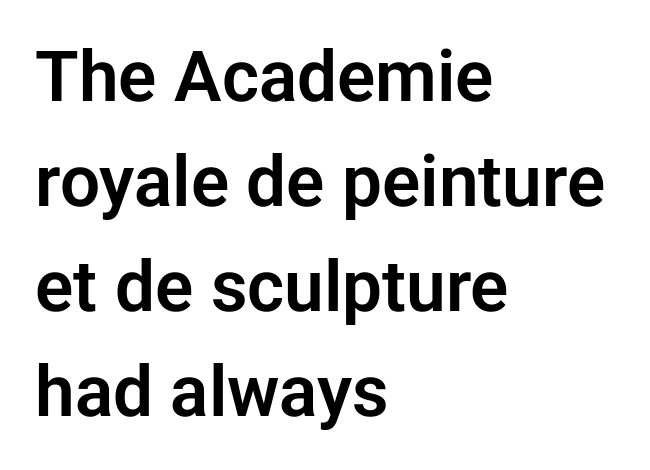
The font's upright variant was chosen for this text. You could not count columns in this text — the font is proportionally spaced. This block has exactly the height ordinary leading produces. Regarding serifs, this sample does without them. You could call the tracking neutral — neither tight nor loose. Layout note: lines flush left.
